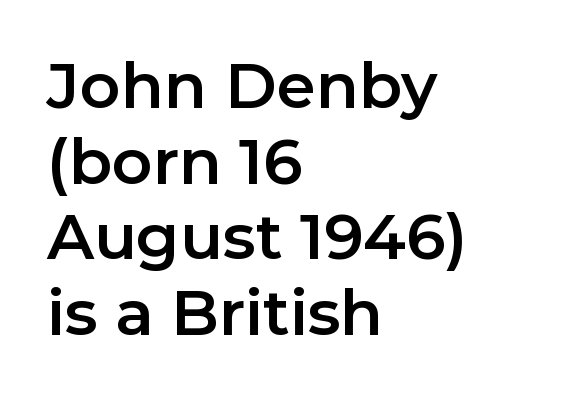
The image shows 63 px sans-serif type, upright; set left-aligned, line spacing 1.2x, normal letter spacing, not underlined; low stroke contrast and a medium x-height.
